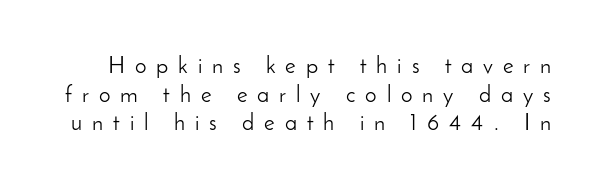
{"italic": "no", "bold": "no", "underline": "no", "line_spacing_ratio": 1.24, "letter_spacing": "wide", "letter_spacing_em": 0.43, "glyph_px": 23}
